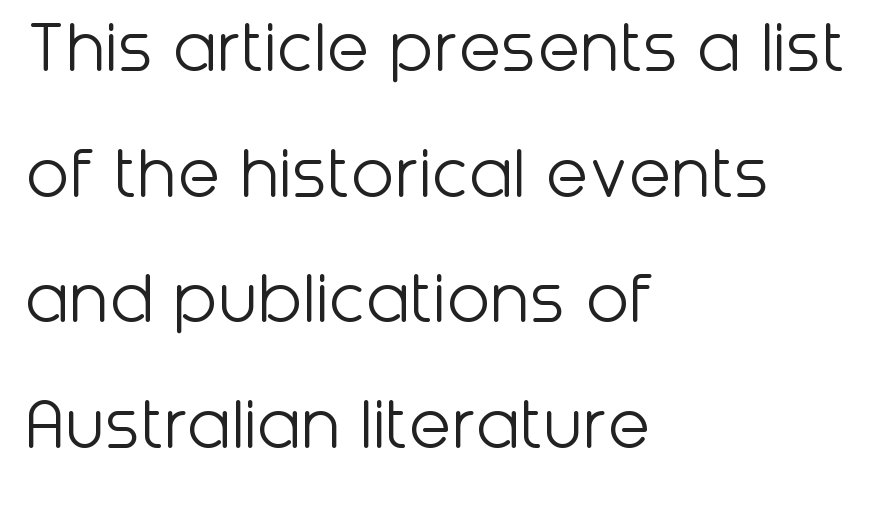
Q: Is the text bold? A: No.
Q: Is the text italic (slanted)? A: No, it is upright.
Q: Is the typeface a serif or a sans-serif typeface? A: Sans-serif.
Q: Is the text underlined? A: No.
Q: How is the paragraph aligned? A: Left-aligned.
Q: Is the spacing between letters normal or unusually wide? A: Normal.
Q: Is the spacing between lines tight, normal or loose? A: Normal.
Q: Width (condensed, normal, or wide)? A: Normal.
Q: Stroke contrast? A: Low.
Q: x-height? A: Medium.
Q: Monospaced? A: No.
